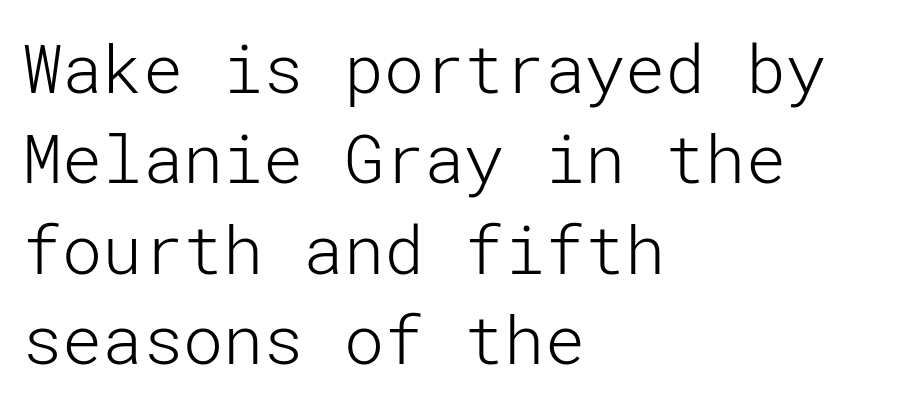
{"serif": "no", "italic": "no", "bold": "no", "weight": "light", "width": "normal", "stroke_contrast": "low", "x_height": "medium", "underline": "no", "align": "left", "line_spacing": "normal", "line_spacing_ratio": 1.35, "letter_spacing": "normal", "letter_spacing_em": 0.0, "glyph_px": 67}
